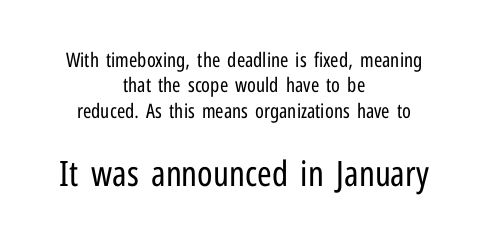
The rendering uses natural spacing where letterforms have individual widths. Does the lettering tilt? It doesn't — this is upright. Which chunk is bigger? The second one — the bottom block dwarfs the top. Descenders are the only things crossing below the line. Each line is balanced around a shared central axis.
